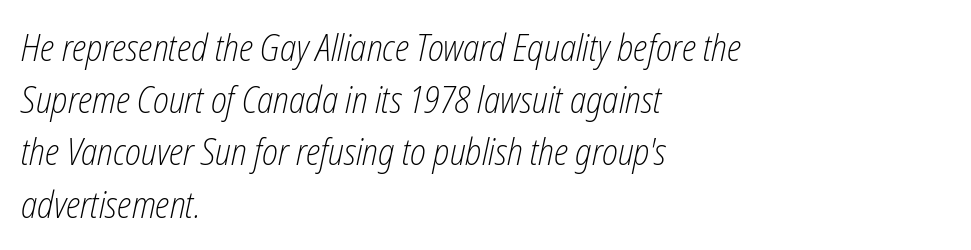
{"italic": "yes", "lean": "right", "slant_degrees": 12, "bold": "no", "weight": "light", "width": "condensed", "stroke_contrast": "low", "x_height": "medium", "monospaced": "no", "underline": "no", "align": "left", "line_spacing": "normal", "line_spacing_ratio": 1.41, "letter_spacing": "normal", "letter_spacing_em": 0.0, "glyph_px": 37}
